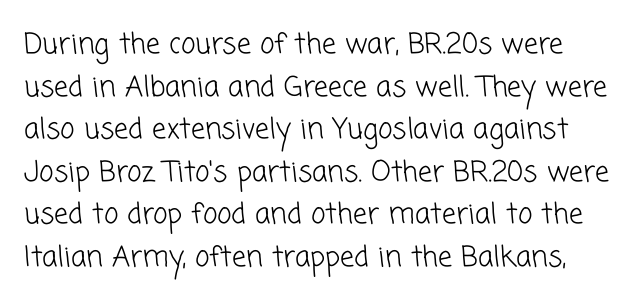
{"serif": "no", "bold": "no", "weight": "light", "width": "normal", "stroke_contrast": "low", "x_height": "medium", "monospaced": "no", "underline": "no", "line_spacing": "normal", "line_spacing_ratio": 1.52, "letter_spacing": "normal", "letter_spacing_em": 0.0, "glyph_px": 28}
